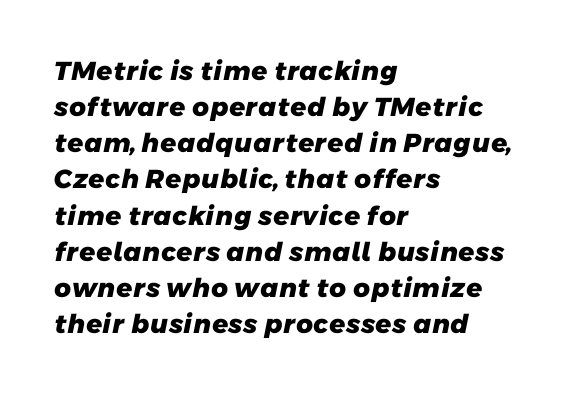
Observe the ordinary spacing: letters are neighbours, not strangers. The sample has been set heavy, in full bold. The ragged edge is on the right, which tells us the setting is flush left. The block of text has a typical density, with ordinary space between rows.
